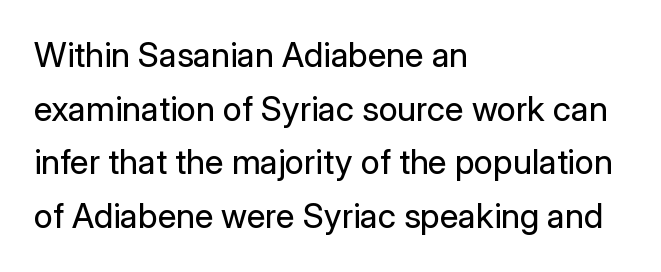
Q: Is the text bold? A: No.
Q: Is the text italic (slanted)? A: No, it is upright.
Q: Is the typeface a serif or a sans-serif typeface? A: Sans-serif.
Q: Is the text underlined? A: No.
Q: How is the paragraph aligned? A: Left-aligned.
Q: Is the spacing between letters normal or unusually wide? A: Normal.
Q: Is the spacing between lines tight, normal or loose? A: Normal.
Q: Width (condensed, normal, or wide)? A: Normal.
Q: Stroke contrast? A: Low.
Q: x-height? A: Medium.
Q: Monospaced? A: No.
